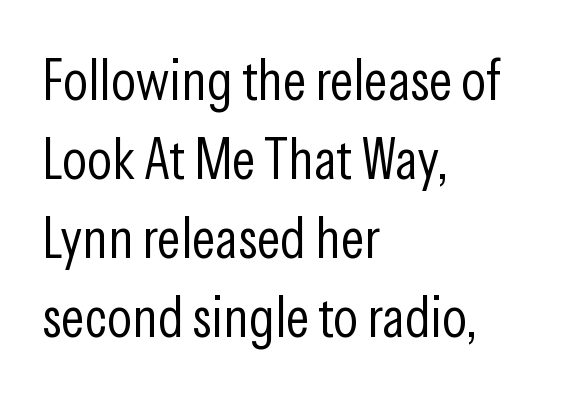
The image shows 58 px light, condensed sans-serif type, upright; set left-aligned, normal line spacing (1.36x), normal letter spacing, not underlined; low stroke contrast and a medium x-height.
